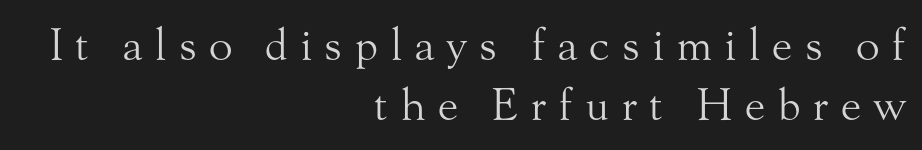
{"serif": "yes", "italic": "no", "bold": "no", "weight": "light", "width": "normal", "stroke_contrast": "medium", "x_height": "small", "monospaced": "no", "underline": "no", "align": "right", "line_spacing": "normal", "line_spacing_ratio": 1.37, "letter_spacing": "wide", "letter_spacing_em": 0.27, "glyph_px": 44}
